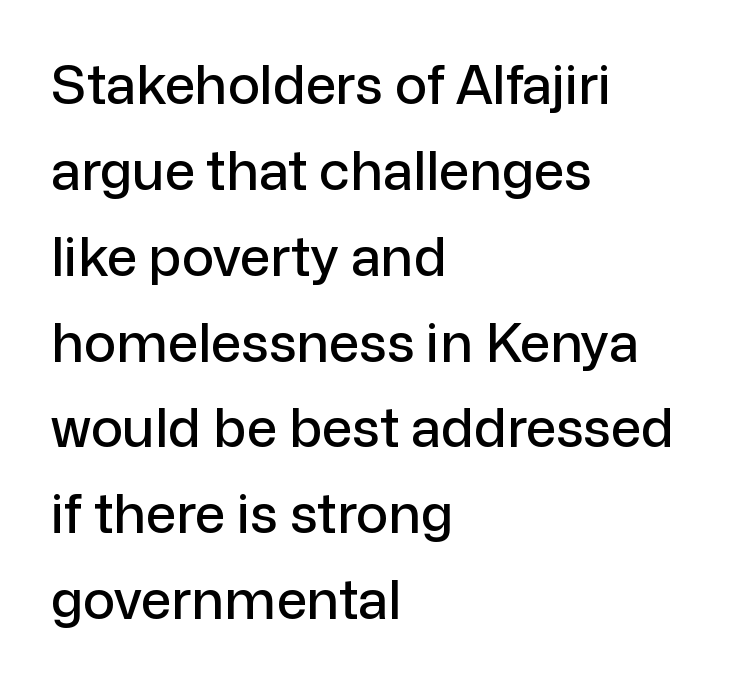
Q: Is the text italic (slanted)? A: No, it is upright.
Q: Is the typeface a serif or a sans-serif typeface? A: Sans-serif.
Q: Is the text underlined? A: No.
Q: How is the paragraph aligned? A: Left-aligned.
Q: Is the spacing between letters normal or unusually wide? A: Normal.
Q: Is the spacing between lines tight, normal or loose? A: Normal.
Q: Width (condensed, normal, or wide)? A: Normal.
Q: Stroke contrast? A: Low.
Q: x-height? A: Medium.
Q: Monospaced? A: No.
